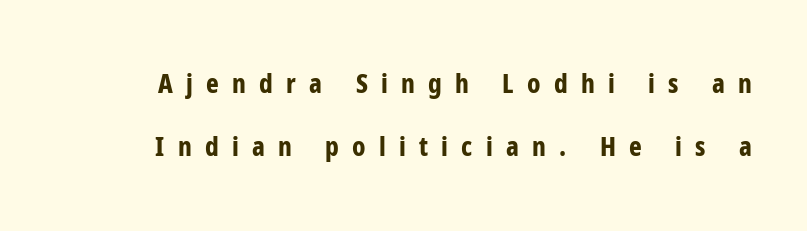
The leading is generous, giving the passage an open texture. Style check: upright. The space beneath each line is pristine and unruled. On the weight axis this lands at bold, roughly 700. The letters are spread apart with noticeably loose tracking.
